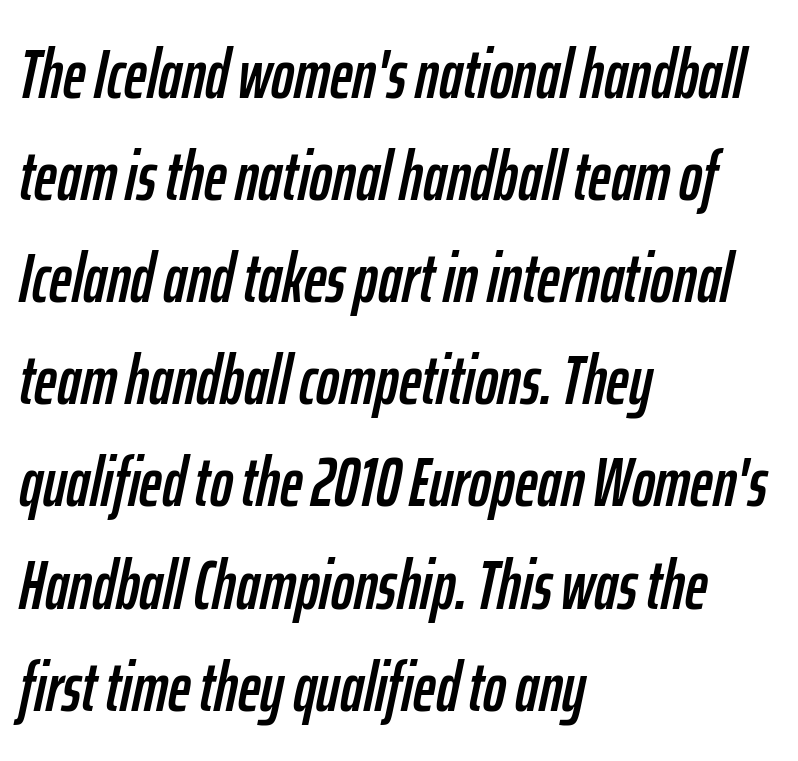
{"italic": "yes", "lean": "right", "slant_degrees": 12, "width": "condensed", "stroke_contrast": "low", "x_height": "medium", "monospaced": "no", "underline": "no", "align": "left", "line_spacing": "normal", "line_spacing_ratio": 1.48, "letter_spacing": "normal", "letter_spacing_em": 0.0, "glyph_px": 69}
